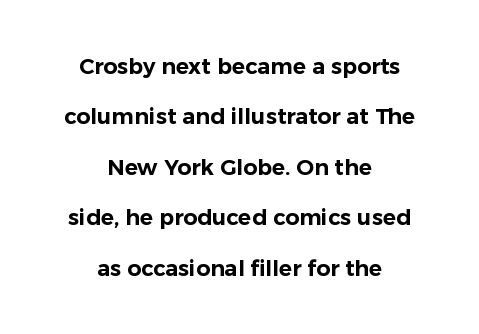
The image shows 22 px text type, upright; set centered, loose line spacing (2.29x), normal letter spacing, not underlined.
